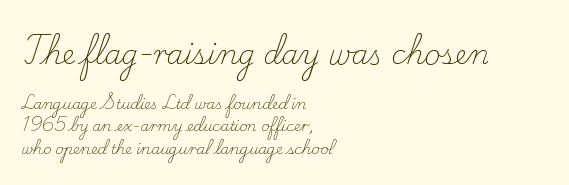
The image shows 27 px text type; set left-aligned, normal line spacing (1.63x), normal letter spacing, not underlined; the first (top) block is 1.93x larger.
